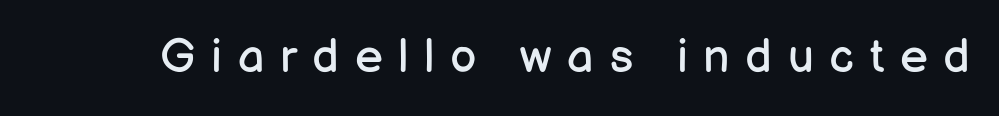
The tracking reads as deliberately expanded to a designer's eye. The font sits on the lighter half of the weight spectrum, regular included. Does the lettering tilt? It doesn't — this is upright. Note the varied advance widths — an 'i' is clearly narrower than an 'm'.
